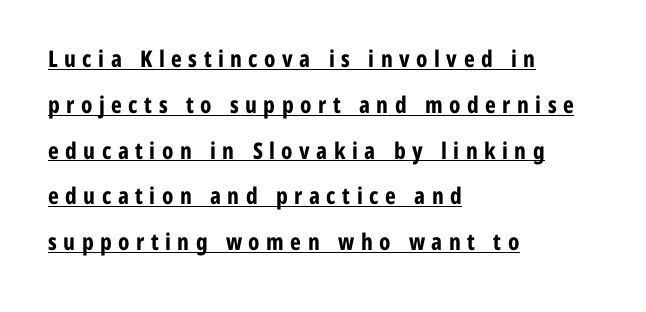
{"italic": "no", "bold": "yes", "underline": "yes", "align": "left", "line_spacing": "loose", "line_spacing_ratio": 1.99, "letter_spacing": "wide", "letter_spacing_em": 0.28, "glyph_px": 23}
